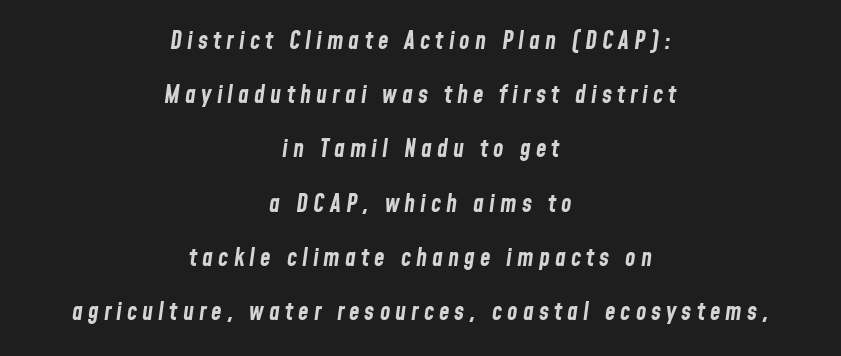
{"italic": "yes", "lean": "right", "slant_degrees": 8, "bold": "yes", "underline": "no", "align": "center", "line_spacing": "loose", "line_spacing_ratio": 2.26, "letter_spacing": "wide", "letter_spacing_em": 0.21, "glyph_px": 24}
